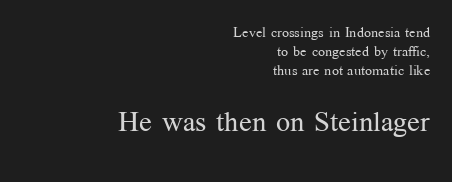
Q: Is the text bold? A: No.
Q: Is the text italic (slanted)? A: No, it is upright.
Q: Is the typeface a serif or a sans-serif typeface? A: Serif.
Q: Is the text underlined? A: No.
Q: How is the paragraph aligned? A: Right-aligned.
Q: Is the spacing between letters normal or unusually wide? A: Normal.
Q: Is the spacing between lines tight, normal or loose? A: Normal.
Q: Which block of text is set in a larger size, the first (top) or the second (bottom)? A: The second (bottom) one.
Q: Width (condensed, normal, or wide)? A: Normal.
Q: Stroke contrast? A: Medium.
Q: x-height? A: Medium.
Q: Monospaced? A: No.
